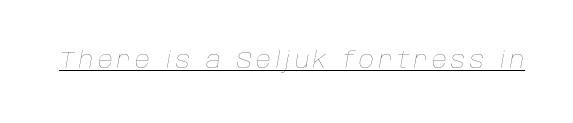
No chunkiness to these letters — they're not bold. Tracking value appears strongly positive — letters spread wide. The letters are slanted; this is an italic face. Like a heading marked for emphasis, these lines bear an underscore.
